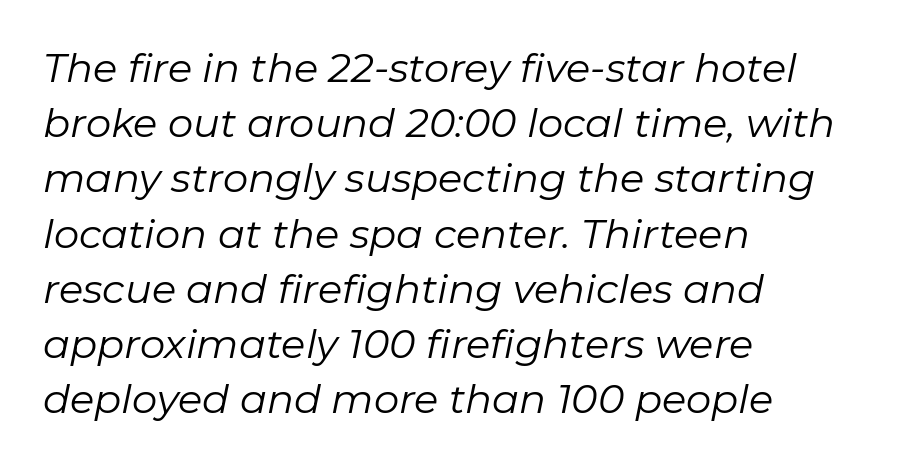
The image shows 40 px regular-weight type, italic (leaning right); set left-aligned, normal line spacing (1.38x), normal letter spacing, not underlined; low stroke contrast and a medium x-height.
